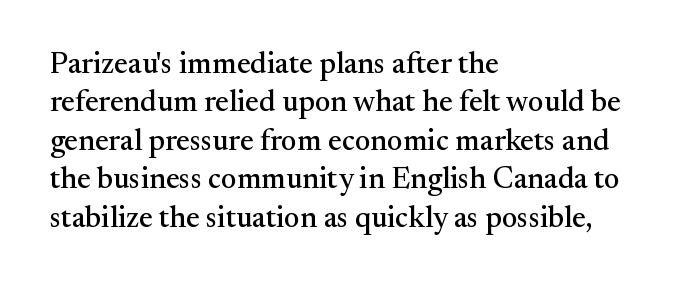
{"serif": "yes", "italic": "no", "width": "normal", "stroke_contrast": "medium", "x_height": "small", "monospaced": "no", "underline": "no", "align": "left", "line_spacing": "normal", "line_spacing_ratio": 1.28, "letter_spacing": "normal", "letter_spacing_em": 0.0, "glyph_px": 30}
